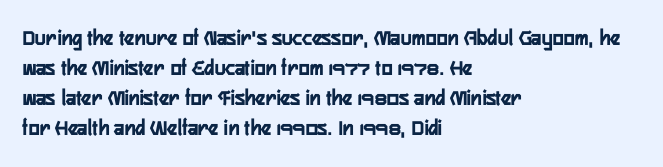
The ragged edge is on the right, which tells us the setting is flush left. What's the leading like? Ordinary, nothing unusual. Posture: straight, roman, zero tilt. The face used here is rendered with its standard letterfit. Letters rest on an invisible, unmarked baseline.
